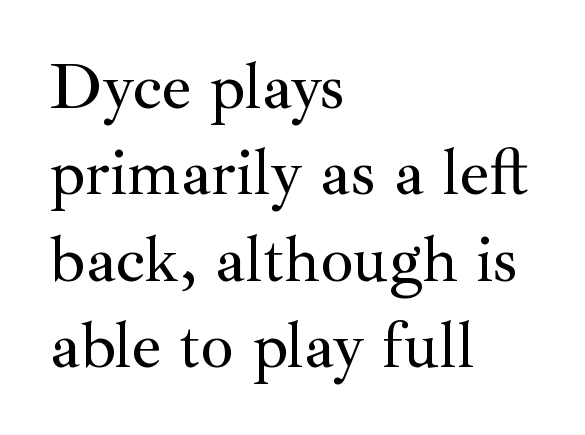
Q: Is the text italic (slanted)? A: No, it is upright.
Q: Is the typeface a serif or a sans-serif typeface? A: Serif.
Q: Is the text underlined? A: No.
Q: How is the paragraph aligned? A: Left-aligned.
Q: Is the spacing between letters normal or unusually wide? A: Normal.
Q: Is the spacing between lines tight, normal or loose? A: Normal.
Q: Width (condensed, normal, or wide)? A: Normal.
Q: Stroke contrast? A: Medium.
Q: x-height? A: Small.
Q: Monospaced? A: No.
